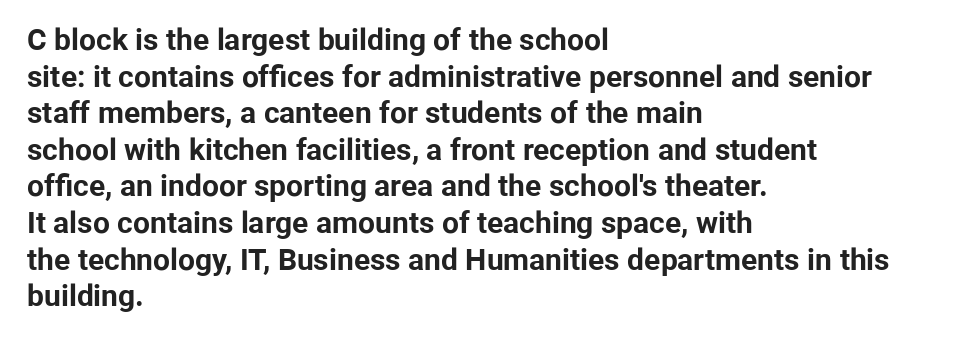
{"serif": "no", "italic": "no", "bold": "yes", "weight": "bold", "width": "normal", "stroke_contrast": "low", "x_height": "medium", "monospaced": "no", "underline": "no", "align": "left", "line_spacing_ratio": 1.22, "letter_spacing": "normal", "letter_spacing_em": 0.0, "glyph_px": 30}
